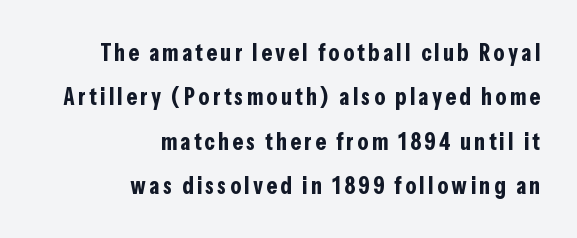
The image shows 24 px bold type, upright; set right-aligned, line spacing 1.85x, not underlined.
